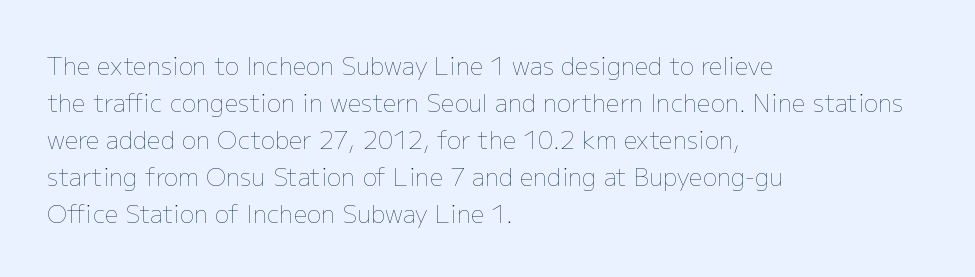
{"italic": "no", "bold": "no", "underline": "no", "align": "left", "line_spacing": "normal", "line_spacing_ratio": 1.54, "letter_spacing": "normal", "letter_spacing_em": 0.0, "glyph_px": 24}
